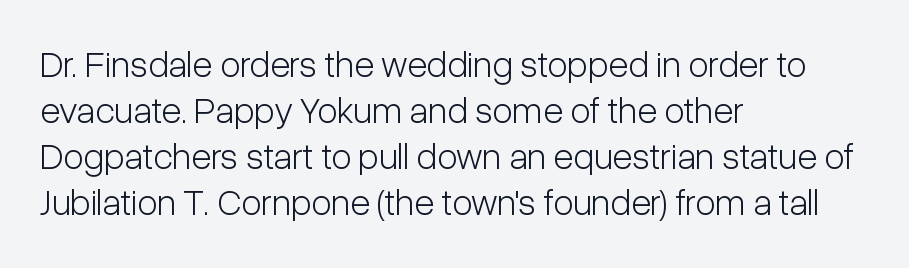
{"serif": "no", "italic": "no", "bold": "no", "weight": "light", "width": "condensed", "stroke_contrast": "low", "x_height": "medium", "monospaced": "no", "underline": "no", "align": "left", "line_spacing_ratio": 1.24, "letter_spacing": "normal", "letter_spacing_em": 0.0, "glyph_px": 37}
